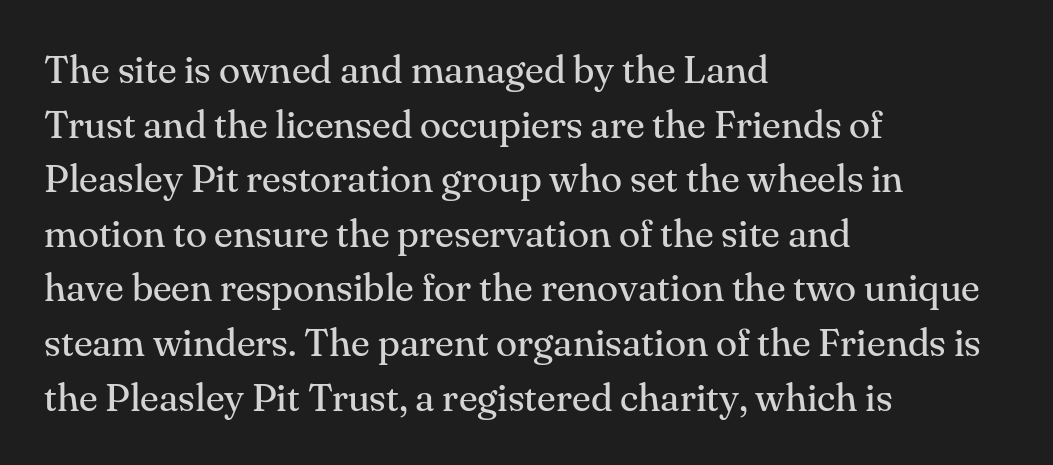
The image shows 39 px regular-weight serif type, upright; set left-aligned, normal line spacing (1.4x), normal letter spacing, not underlined; medium stroke contrast and a small x-height.
